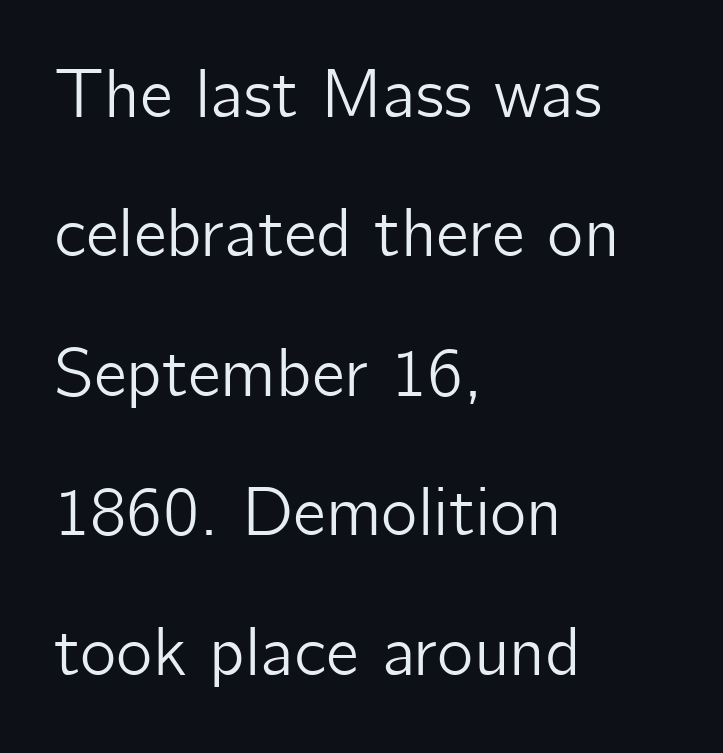
{"serif": "no", "italic": "no", "width": "normal", "stroke_contrast": "low", "x_height": "medium", "monospaced": "no", "underline": "no", "align": "left", "line_spacing": "loose", "line_spacing_ratio": 2.02, "letter_spacing": "normal", "letter_spacing_em": 0.0, "glyph_px": 69}
